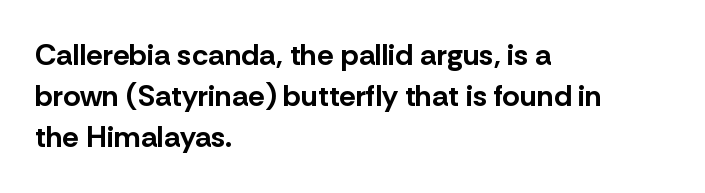
Nothing unusual about the tracking: characters are spaced as the font intends. The text was rendered using a sans face with plain stroke endings. Students, this is bold: see how much ink each stroke carries. The letters advance in unequal steps, a hallmark of proportional type. Line starts are locked; line ends wander. The passage shown stacks its lines at a standard gap.
